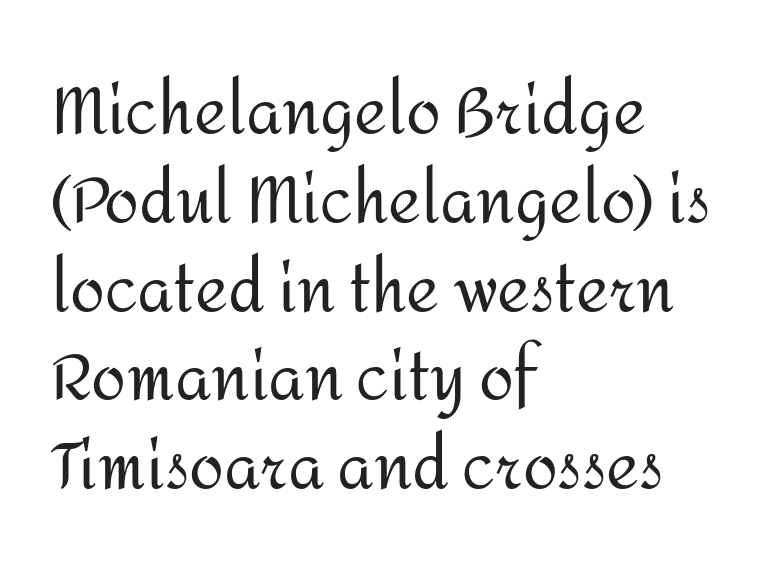
Q: Is the text bold? A: No.
Q: Is the text italic (slanted)? A: No, it is upright.
Q: Is the typeface a serif or a sans-serif typeface? A: Sans-serif.
Q: Is the text underlined? A: No.
Q: How is the paragraph aligned? A: Left-aligned.
Q: Is the spacing between letters normal or unusually wide? A: Normal.
Q: Is the spacing between lines tight, normal or loose? A: Normal.
Q: Width (condensed, normal, or wide)? A: Normal.
Q: Stroke contrast? A: Medium.
Q: x-height? A: Medium.
Q: Monospaced? A: No.
